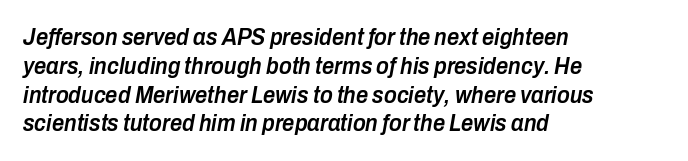
{"italic": "yes", "lean": "right", "slant_degrees": 10, "bold": "semi", "underline": "no", "align": "left", "line_spacing_ratio": 1.2, "letter_spacing": "normal", "letter_spacing_em": 0.0, "glyph_px": 24}
